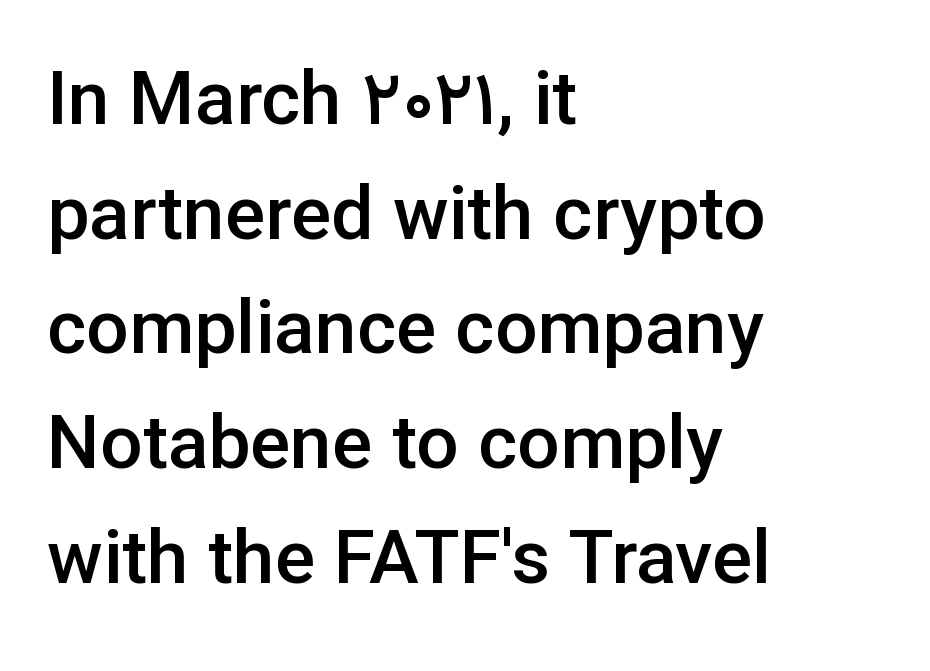
Q: Is the text bold? A: Semi-bold.
Q: Is the text italic (slanted)? A: No, it is upright.
Q: Is the typeface a serif or a sans-serif typeface? A: Sans-serif.
Q: Is the text underlined? A: No.
Q: How is the paragraph aligned? A: Left-aligned.
Q: Is the spacing between letters normal or unusually wide? A: Normal.
Q: Is the spacing between lines tight, normal or loose? A: Normal.
Q: Width (condensed, normal, or wide)? A: Normal.
Q: Stroke contrast? A: Low.
Q: x-height? A: Medium.
Q: Monospaced? A: No.
